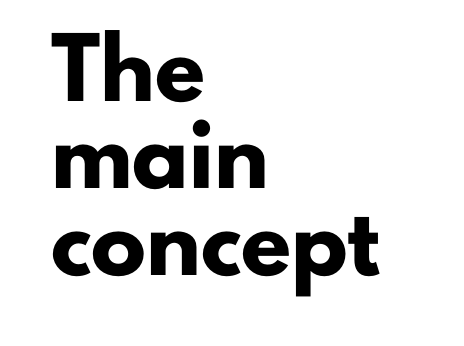
The image shows 55 px heavy sans-serif type, upright; set left-aligned, normal line spacing (1.58x), normal letter spacing, not underlined; low stroke contrast and a small x-height.
